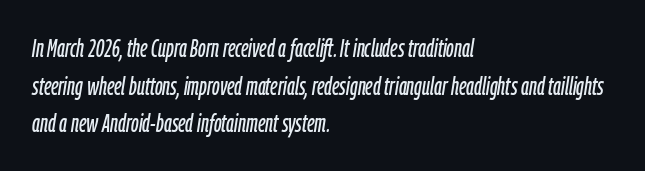
The image shows 25 px text type, italic (leaning right); set left-aligned, normal line spacing (1.51x), normal letter spacing, not underlined.
